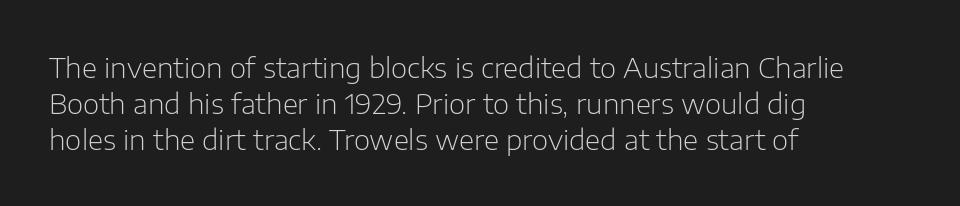
The image shows 28 px light sans-serif type, upright; set left-aligned, normal line spacing (1.28x), normal letter spacing, not underlined; low stroke contrast and a medium x-height.
